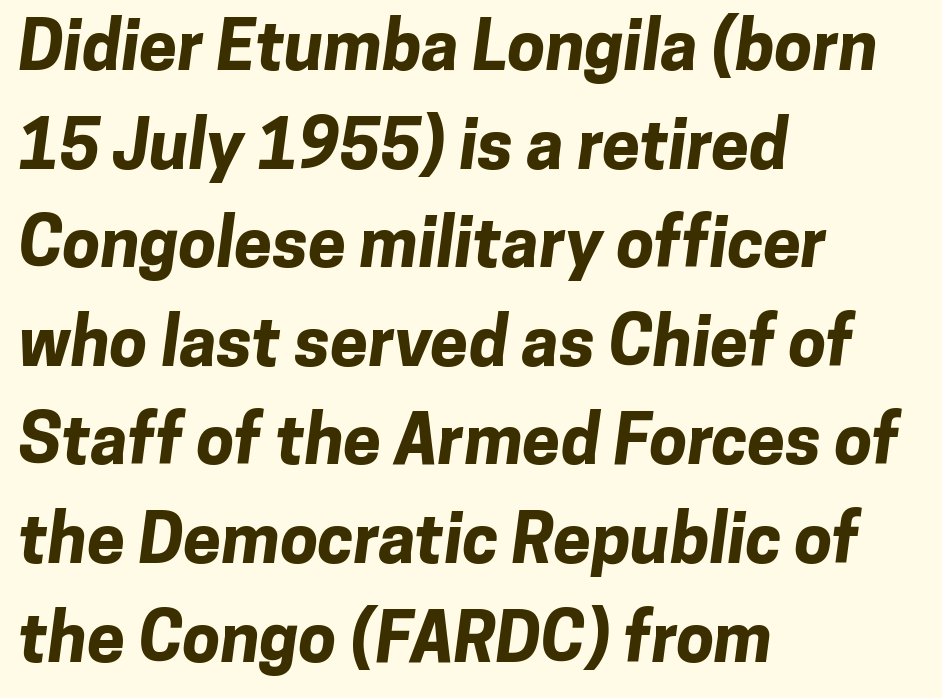
Varying glyph widths throughout — classic text-font behaviour. Horizontal bands of white between lines are of average thickness. The lines are quadded left. Underline: absent.
